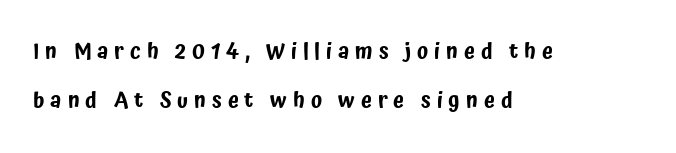
Q: Is the text italic (slanted)? A: No, it is upright.
Q: Is the text underlined? A: No.
Q: How is the paragraph aligned? A: Left-aligned.
Q: Is the spacing between letters normal or unusually wide? A: Unusually wide.
Q: Is the spacing between lines tight, normal or loose? A: Loose.
